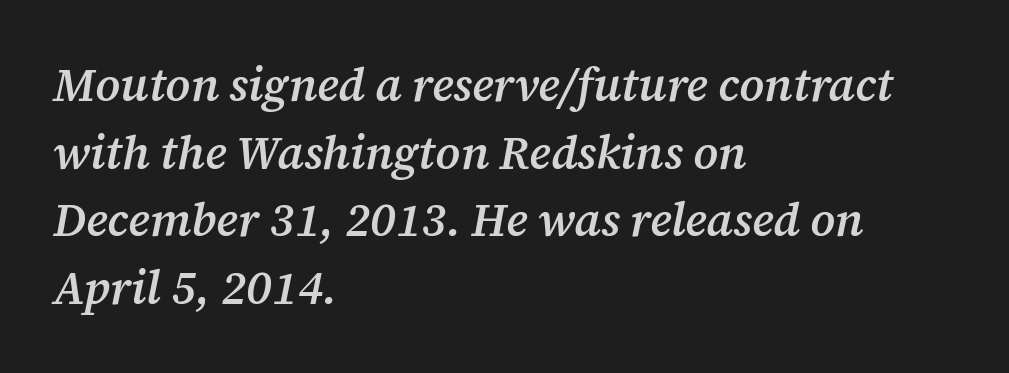
The rows are spaced the way most documents space them. There is no visible air inserted between adjacent glyphs. A bare baseline throughout the passage. Stroke terminals: seriffed.
